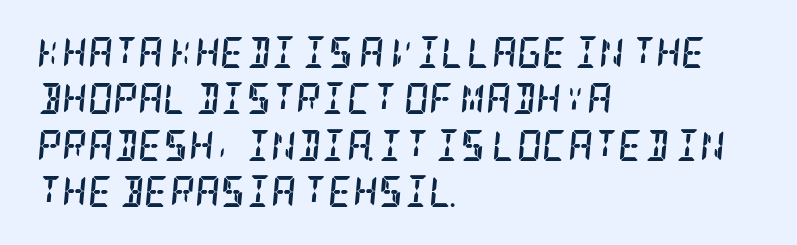
{"serif": "yes", "italic": "yes", "lean": "right", "slant_degrees": 5, "bold": "yes", "weight": "semibold", "width": "condensed", "stroke_contrast": "low", "x_height": "large", "underline": "no", "align": "left", "line_spacing": "normal", "line_spacing_ratio": 1.5, "letter_spacing": "normal", "letter_spacing_em": 0.0, "glyph_px": 31}
